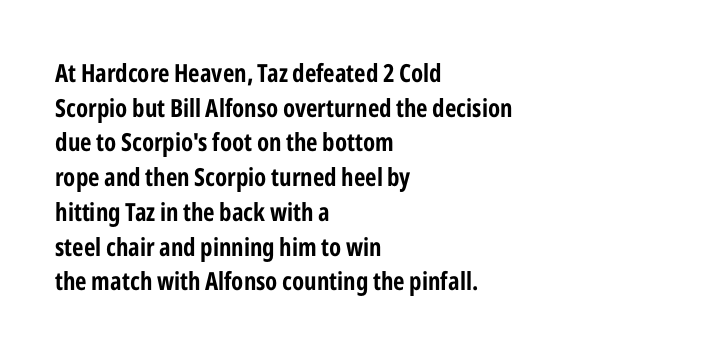
The image shows 25 px bold type, upright; set left-aligned, normal line spacing (1.39x), normal letter spacing, not underlined.
